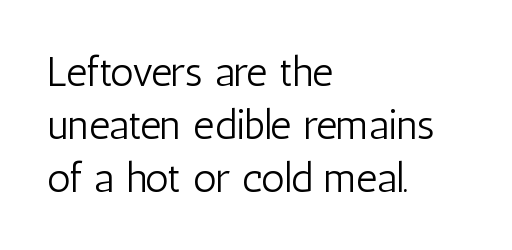
{"serif": "no", "italic": "no", "bold": "no", "weight": "light", "width": "condensed", "stroke_contrast": "low", "x_height": "medium", "monospaced": "no", "underline": "no", "align": "left", "line_spacing": "normal", "line_spacing_ratio": 1.29, "letter_spacing": "normal", "letter_spacing_em": 0.0, "glyph_px": 41}
